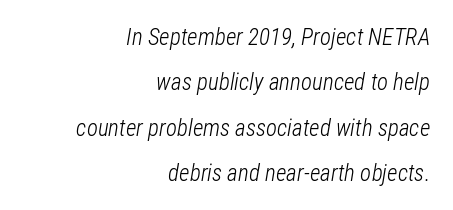
No extra tracking has been applied to these lines. Only glyphs here, with clear space below each row. No letter is thick-stroked: the sample isn't bold. Casual observation: everything's shoved over to the right. Compared with ordinary roman type, these characters are visibly tilted. The line-height multiplier appears high, well above default.
